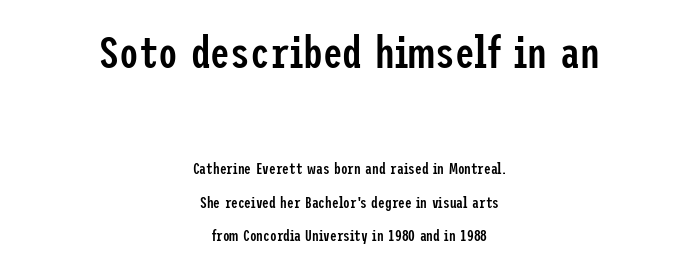
The image shows 44 px semibold, condensed sans-serif type, upright; set centered, loose line spacing (2.23x), normal letter spacing, not underlined; the first (top) block is 2.93x larger; low stroke contrast and a medium x-height.
